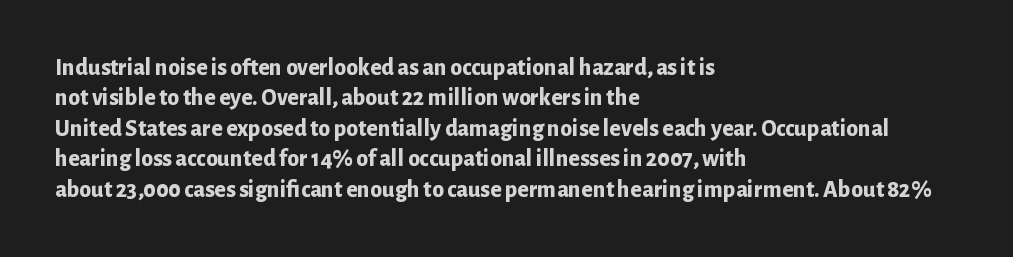
The glyphs are unaccompanied by any horizontal stroke below them. The leading is moderate, giving the passage an even texture. Left-aligned paragraph, ragged on the right. A full-strength bold gives these letters their thick strokes. This sample uses an upright cut, with every glyph sitting square on the baseline.
